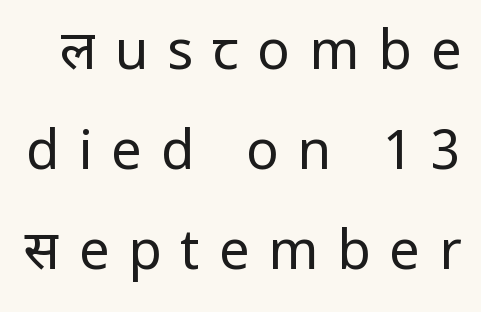
Q: Is the text bold? A: No.
Q: Is the text italic (slanted)? A: No, it is upright.
Q: Is the typeface a serif or a sans-serif typeface? A: Sans-serif.
Q: Is the text underlined? A: No.
Q: Is the spacing between letters normal or unusually wide? A: Unusually wide.
Q: Width (condensed, normal, or wide)? A: Normal.
Q: Stroke contrast? A: Low.
Q: x-height? A: Medium.
Q: Monospaced? A: No.
